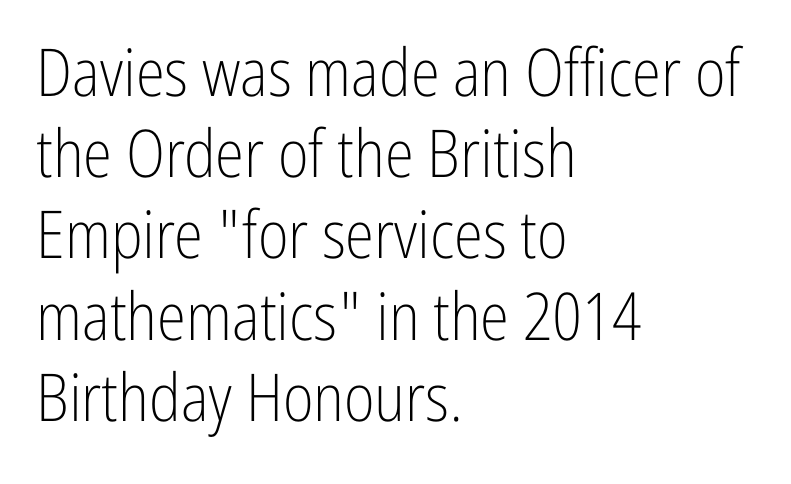
The image shows 66 px light, condensed sans-serif type, upright; set left-aligned, line spacing 1.23x, normal letter spacing, not underlined; low stroke contrast and a medium x-height.
